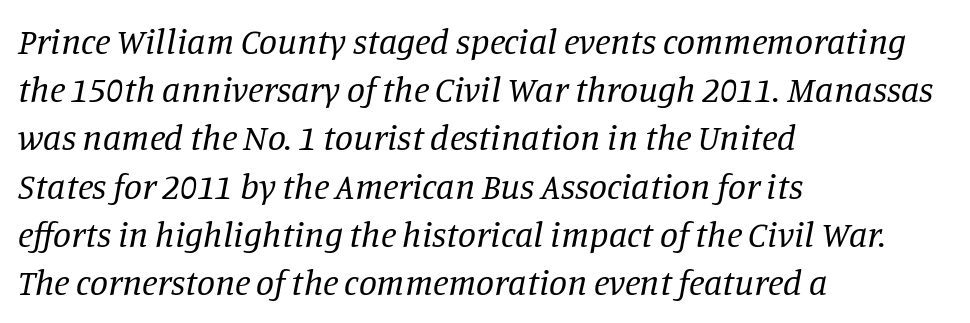
Every row of glyphs begins at an identical x-position on the left. Proportional: the letters do not fall into vertical columns. Vertical stems look standard width or narrower in stroke. Serif or sans? Serif — the stroke terminals have little feet.
